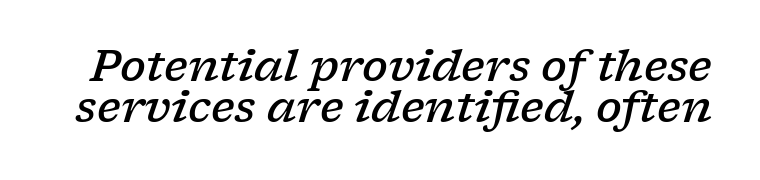
The image shows 43 px semibold, wide serif type, italic (leaning right); set tight line spacing (0.95x), normal letter spacing, not underlined; low stroke contrast and a medium x-height.
